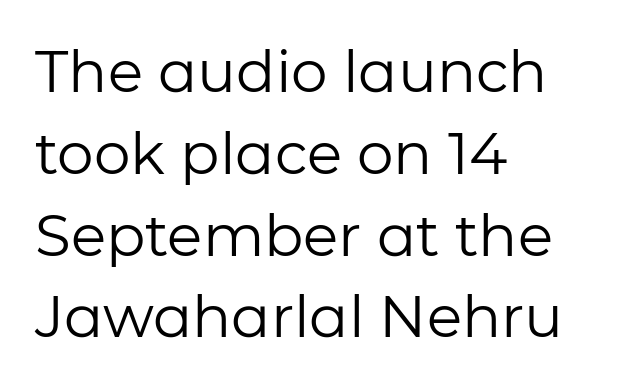
{"serif": "no", "italic": "no", "bold": "no", "weight": "regular", "width": "normal", "stroke_contrast": "low", "x_height": "medium", "monospaced": "no", "underline": "no", "align": "left", "line_spacing": "normal", "line_spacing_ratio": 1.41, "letter_spacing": "normal", "letter_spacing_em": 0.0, "glyph_px": 58}
